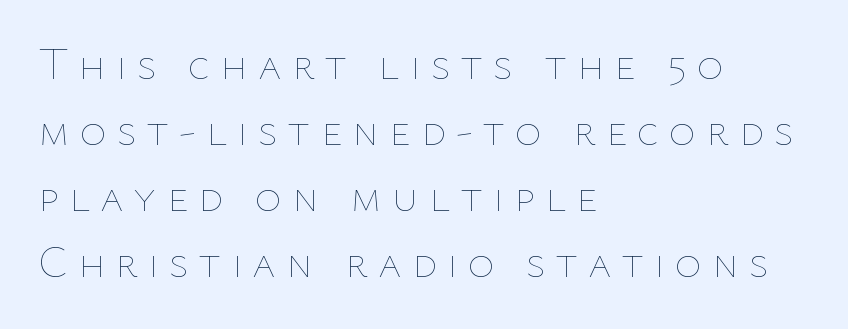
Q: Is the text bold? A: No.
Q: Is the text italic (slanted)? A: No, it is upright.
Q: Is the text underlined? A: No.
Q: How is the paragraph aligned? A: Left-aligned.
Q: Is the spacing between letters normal or unusually wide? A: Unusually wide.
Q: Is the spacing between lines tight, normal or loose? A: Normal.
Q: Width (condensed, normal, or wide)? A: Normal.
Q: Stroke contrast? A: Low.
Q: x-height? A: Medium.
Q: Monospaced? A: No.
